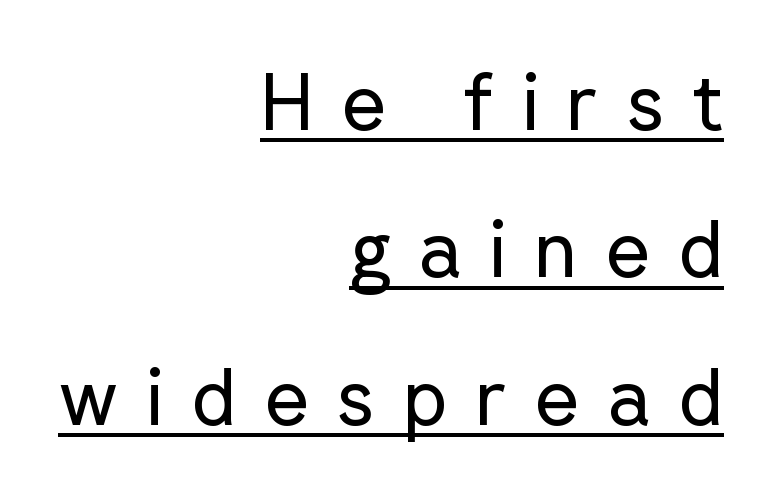
Q: Is the text bold? A: No.
Q: Is the text italic (slanted)? A: No, it is upright.
Q: Is the typeface a serif or a sans-serif typeface? A: Sans-serif.
Q: Is the text underlined? A: Yes.
Q: How is the paragraph aligned? A: Right-aligned.
Q: Is the spacing between letters normal or unusually wide? A: Unusually wide.
Q: Width (condensed, normal, or wide)? A: Normal.
Q: Stroke contrast? A: Low.
Q: x-height? A: Medium.
Q: Monospaced? A: No.
